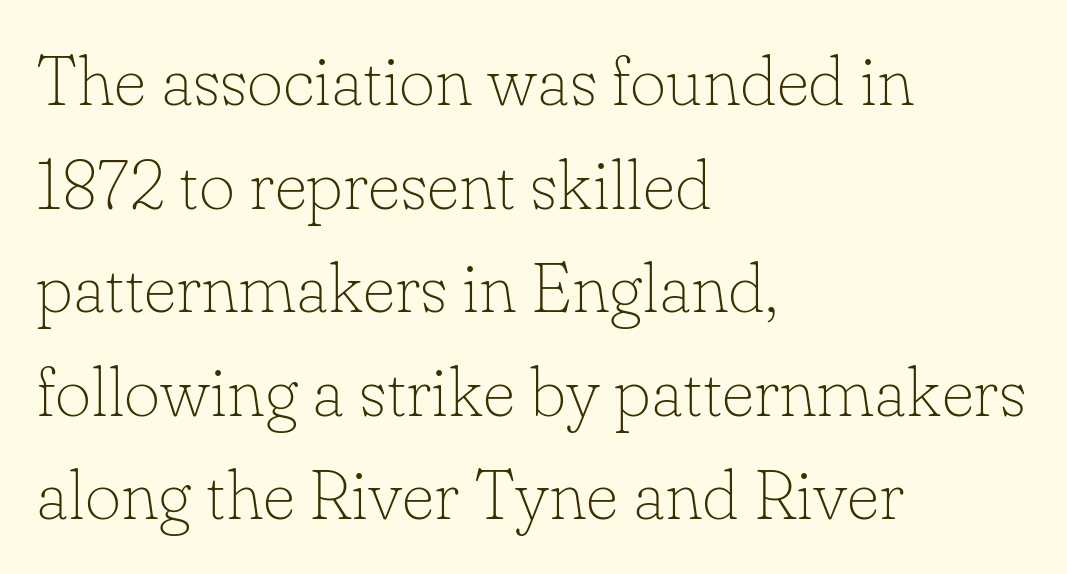
Q: Is the text bold? A: No.
Q: Is the text italic (slanted)? A: No, it is upright.
Q: Is the typeface a serif or a sans-serif typeface? A: Serif.
Q: Is the text underlined? A: No.
Q: How is the paragraph aligned? A: Left-aligned.
Q: Is the spacing between letters normal or unusually wide? A: Normal.
Q: Is the spacing between lines tight, normal or loose? A: Normal.
Q: Width (condensed, normal, or wide)? A: Normal.
Q: Stroke contrast? A: Low.
Q: x-height? A: Small.
Q: Monospaced? A: No.
